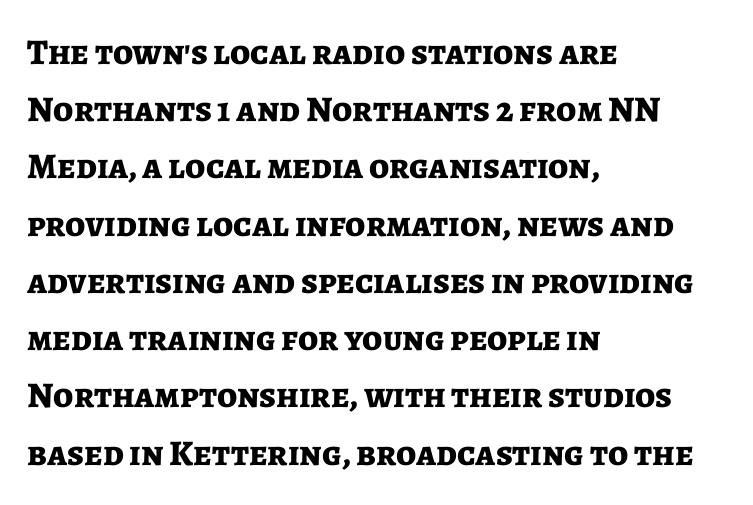
The image shows 36 px bold sans-serif type, upright; set left-aligned, normal line spacing (1.59x), normal letter spacing, not underlined; low stroke contrast and a medium x-height.
